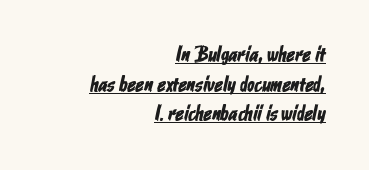
Q: Is the text underlined? A: Yes.
Q: How is the paragraph aligned? A: Right-aligned.
Q: Is the spacing between letters normal or unusually wide? A: Normal.
Q: Is the spacing between lines tight, normal or loose? A: Normal.
